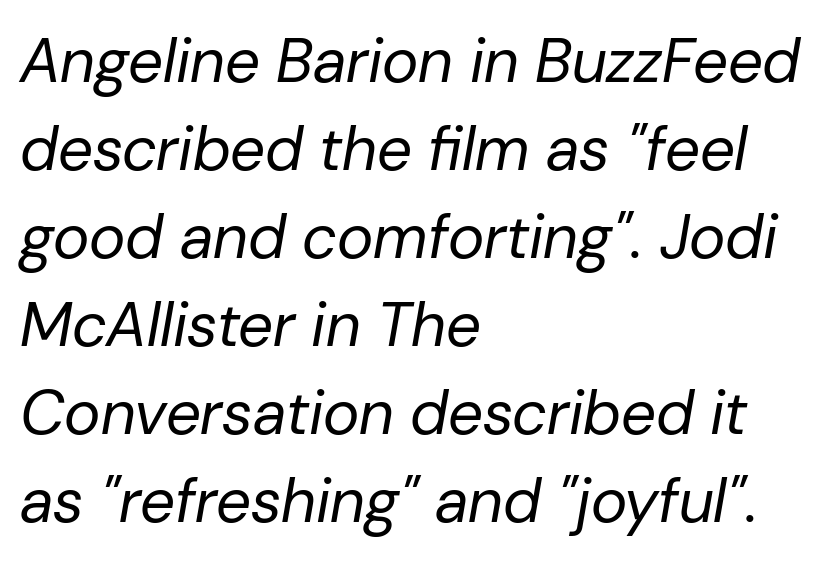
Q: Is the text bold? A: No.
Q: Is the text italic (slanted)? A: Yes, it leans right by about 10 degrees.
Q: Is the text underlined? A: No.
Q: How is the paragraph aligned? A: Left-aligned.
Q: Is the spacing between letters normal or unusually wide? A: Normal.
Q: Is the spacing between lines tight, normal or loose? A: Normal.
Q: Width (condensed, normal, or wide)? A: Normal.
Q: Stroke contrast? A: Low.
Q: x-height? A: Medium.
Q: Monospaced? A: No.
